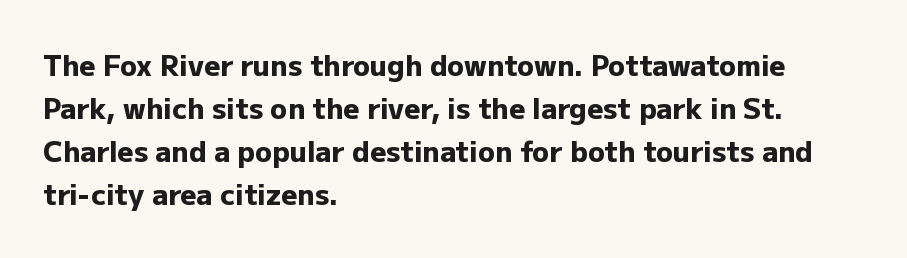
Q: Is the text bold? A: Yes.
Q: Is the text italic (slanted)? A: No, it is upright.
Q: Is the typeface a serif or a sans-serif typeface? A: Sans-serif.
Q: Is the text underlined? A: No.
Q: How is the paragraph aligned? A: Left-aligned.
Q: Is the spacing between letters normal or unusually wide? A: Normal.
Q: Is the spacing between lines tight, normal or loose? A: Normal.
Q: Width (condensed, normal, or wide)? A: Normal.
Q: Stroke contrast? A: Low.
Q: x-height? A: Medium.
Q: Monospaced? A: No.
